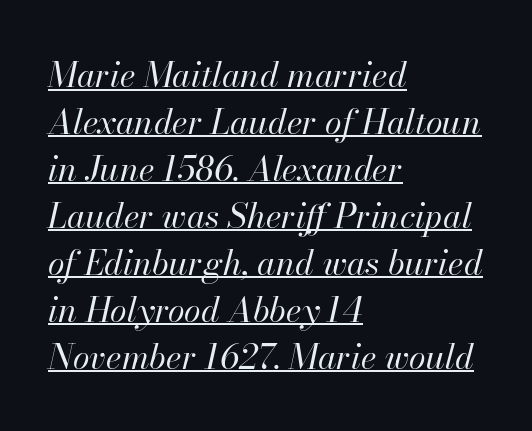
Q: Is the text bold? A: No.
Q: Is the text italic (slanted)? A: Yes, it leans right by about 13 degrees.
Q: Is the text underlined? A: Yes.
Q: How is the paragraph aligned? A: Left-aligned.
Q: Is the spacing between letters normal or unusually wide? A: Normal.
Q: Is the spacing between lines tight, normal or loose? A: Normal.
Q: Width (condensed, normal, or wide)? A: Normal.
Q: Stroke contrast? A: High.
Q: x-height? A: Small.
Q: Monospaced? A: No.
